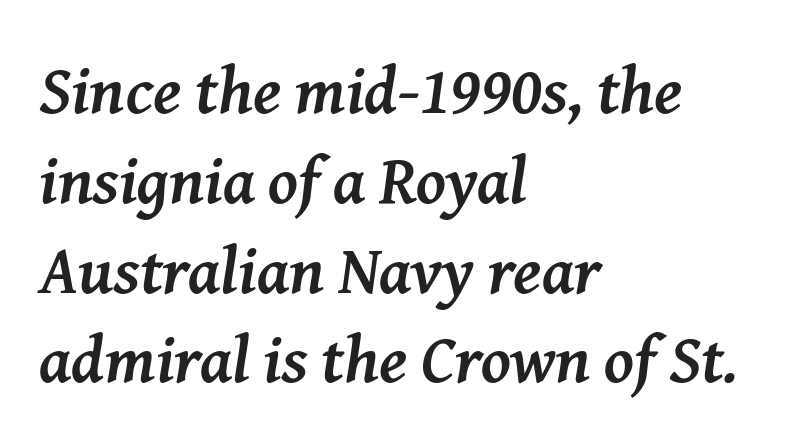
Note the varied advance widths — an 'i' is clearly narrower than an 'm'. The passage shown is emphatically bold. How are the letters spaced? Ordinarily, with no added tracking. The block of text has a typical density, with ordinary space between rows. This rendering employs a face with finishing strokes, i.e., a serif. Each row of text sits above clean, open space.
